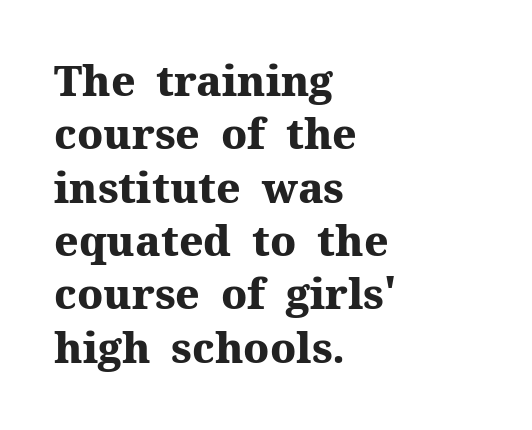
The image shows 42 px heavy serif type, upright; set left-aligned, normal line spacing (1.27x), normal letter spacing, not underlined; medium stroke contrast and a medium x-height.
